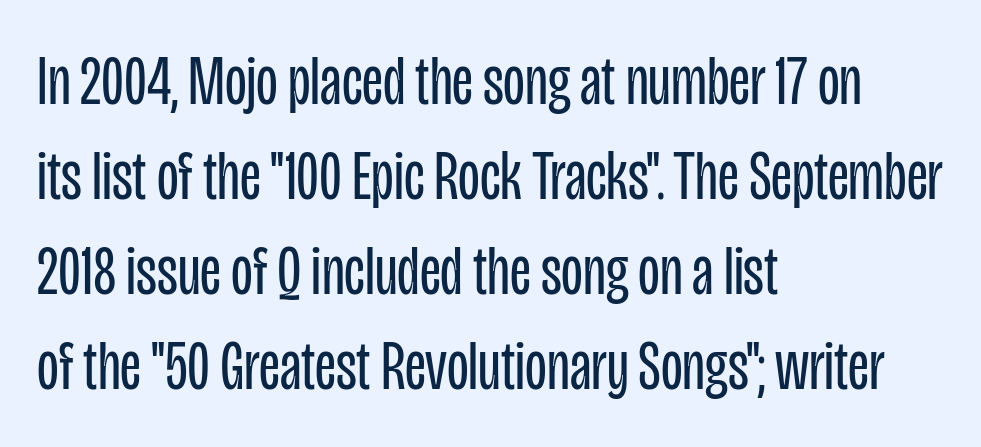
{"serif": "no", "italic": "no", "bold": "no", "weight": "regular", "width": "condensed", "stroke_contrast": "low", "x_height": "large", "monospaced": "no", "underline": "no", "align": "left", "line_spacing": "normal", "line_spacing_ratio": 1.34, "letter_spacing": "normal", "letter_spacing_em": 0.0, "glyph_px": 71}
